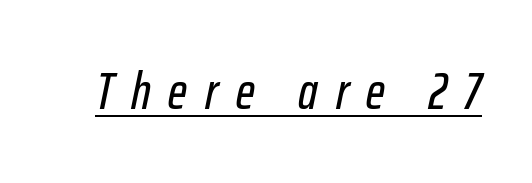
Q: Is the text italic (slanted)? A: Yes, it leans right by about 12 degrees.
Q: Is the text underlined? A: Yes.
Q: Is the spacing between letters normal or unusually wide? A: Unusually wide.
Q: Width (condensed, normal, or wide)? A: Condensed.
Q: Stroke contrast? A: Low.
Q: x-height? A: Medium.
Q: Monospaced? A: No.
